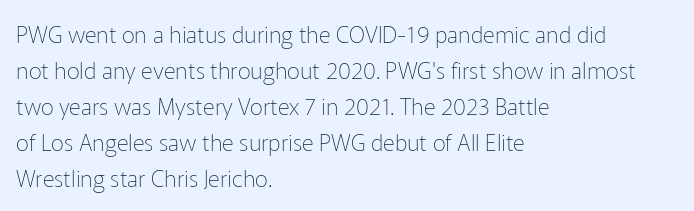
The image shows 23 px text type, upright; set left-aligned, normal line spacing (1.57x), normal letter spacing, not underlined.
